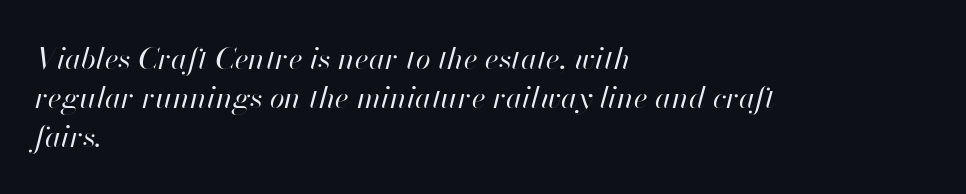
The image shows 30 px regular-weight type, italic (leaning right); set left-aligned, normal line spacing (1.3x), normal letter spacing, not underlined; high stroke contrast and a small x-height.
